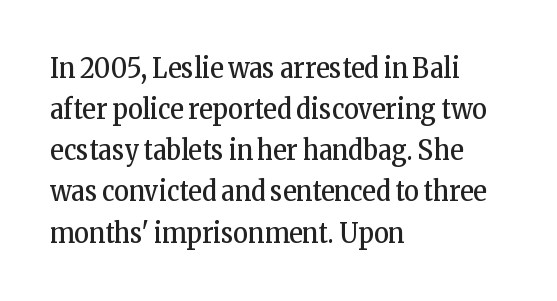
{"serif": "yes", "italic": "no", "bold": "no", "weight": "regular", "width": "condensed", "stroke_contrast": "low", "x_height": "medium", "monospaced": "no", "underline": "no", "align": "left", "line_spacing": "normal", "line_spacing_ratio": 1.47, "letter_spacing": "normal", "letter_spacing_em": 0.0, "glyph_px": 28}
